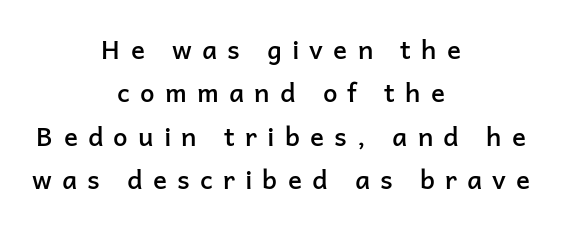
Look at the tracking — it's clearly loosened, letters drifting apart. Nope, not italic — everything's standing straight. Caption: semibold face, moderately heavy strokes. Typeset on center — no edge is straight. The lines sit at an ordinary, default distance from one another.
